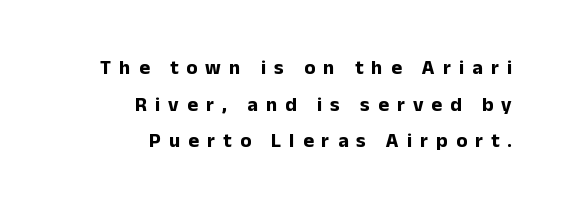
Right-aligned paragraph, ragged on the left. The line texture is sparse and dotted thanks to wide tracking. The strokes are fattened all the way to bold. The passage shown is not underscored anywhere.
